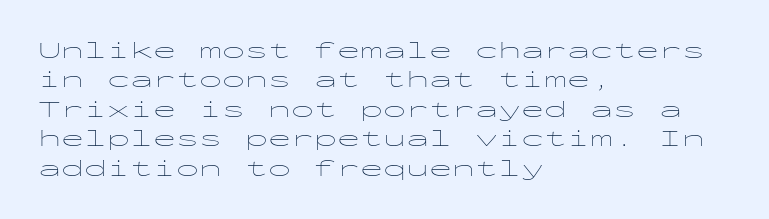
The image shows 23 px text type, upright; set left-aligned, normal line spacing (1.28x), normal letter spacing, not underlined.
